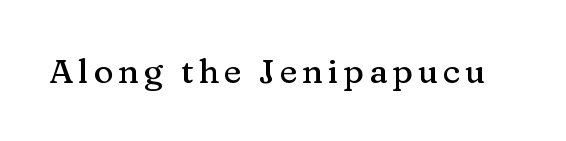
Q: Is the text italic (slanted)? A: No, it is upright.
Q: Is the typeface a serif or a sans-serif typeface? A: Serif.
Q: Is the text underlined? A: No.
Q: Width (condensed, normal, or wide)? A: Normal.
Q: Stroke contrast? A: Medium.
Q: x-height? A: Medium.
Q: Monospaced? A: No.
